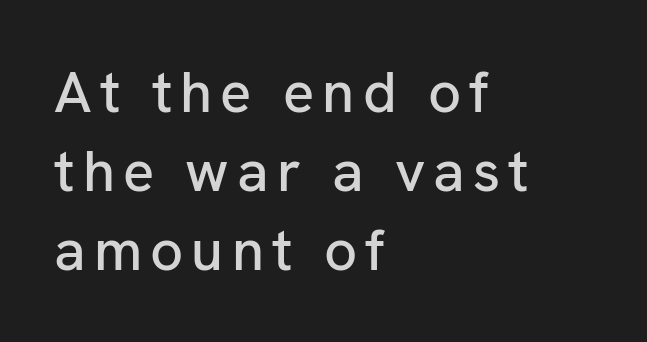
Q: Is the text italic (slanted)? A: No, it is upright.
Q: Is the typeface a serif or a sans-serif typeface? A: Sans-serif.
Q: Is the text underlined? A: No.
Q: How is the paragraph aligned? A: Left-aligned.
Q: Is the spacing between lines tight, normal or loose? A: Normal.
Q: Width (condensed, normal, or wide)? A: Normal.
Q: Stroke contrast? A: Low.
Q: x-height? A: Medium.
Q: Monospaced? A: No.
